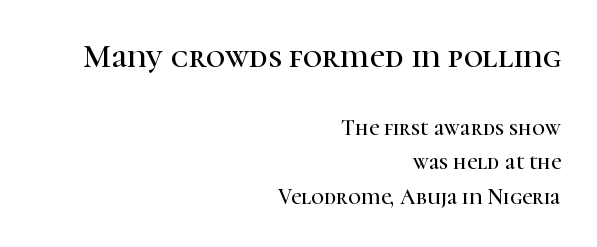
{"serif": "yes", "italic": "no", "width": "normal", "stroke_contrast": "high", "x_height": "medium", "monospaced": "no", "underline": "no", "align": "right", "line_spacing": "normal", "line_spacing_ratio": 1.56, "letter_spacing": "normal", "letter_spacing_em": 0.0, "larger_block": "first", "size_ratio": 1.5, "glyph_px": 33}
